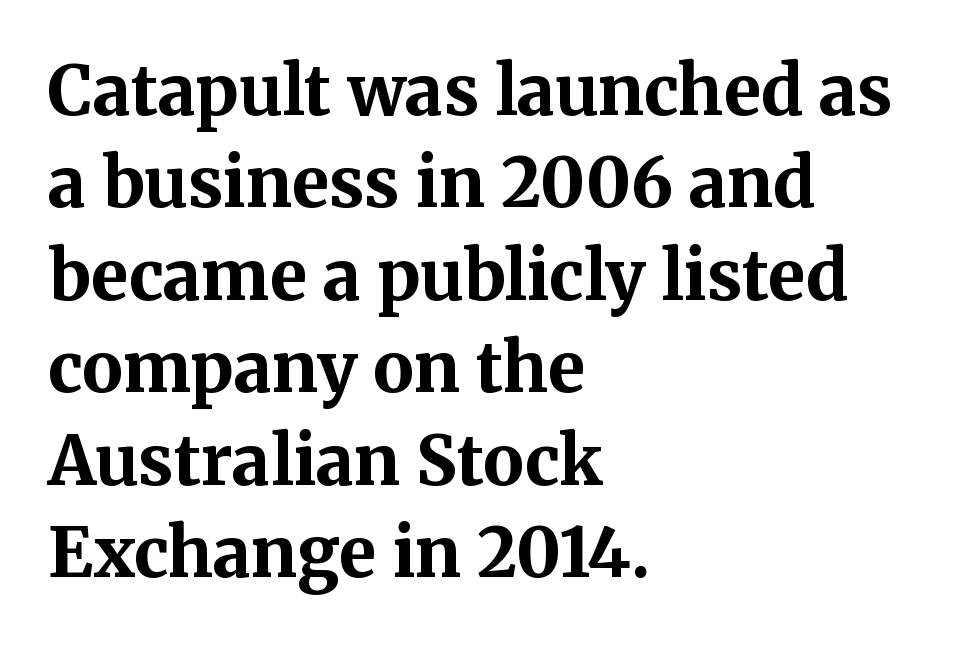
The image shows 68 px bold serif type, upright; set left-aligned, normal line spacing (1.36x), normal letter spacing, not underlined; medium stroke contrast and a medium x-height.
